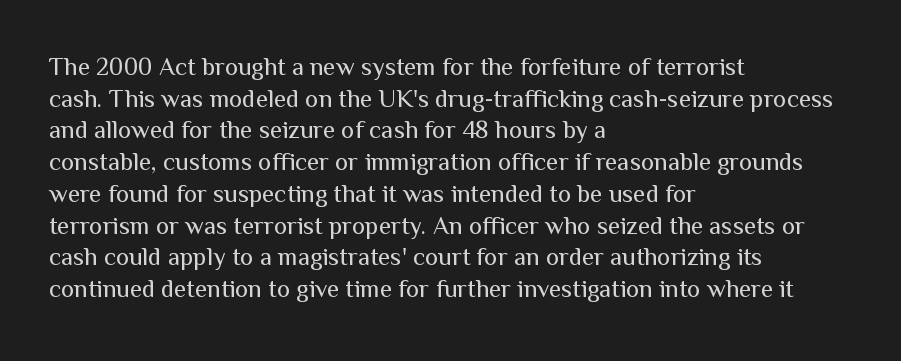
The characters are drawn with everyday or finer stroke widths. The string is rendered with underlining switched off. Leading matches the norm, producing a regular column. This sample uses plain, unmodified letter spacing.
